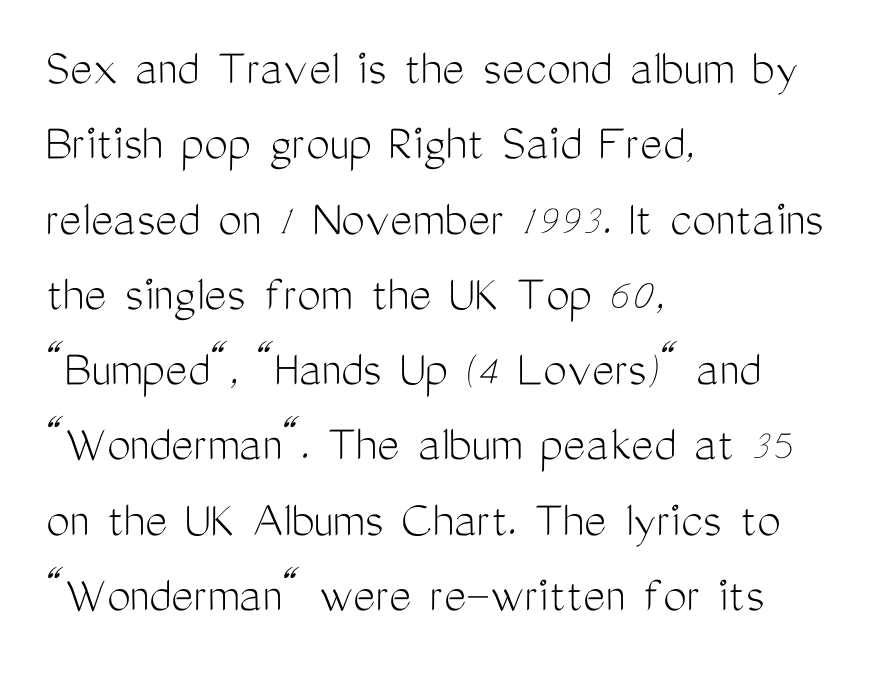
The image shows 53 px light, condensed sans-serif type, upright; set left-aligned, normal line spacing (1.42x), normal letter spacing, not underlined; medium stroke contrast and a medium x-height.
